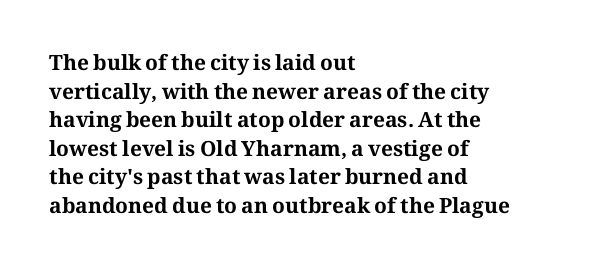
Q: Is the text bold? A: Yes.
Q: Is the text italic (slanted)? A: No, it is upright.
Q: Is the text underlined? A: No.
Q: How is the paragraph aligned? A: Left-aligned.
Q: Is the spacing between letters normal or unusually wide? A: Normal.
Q: Is the spacing between lines tight, normal or loose? A: Normal.
